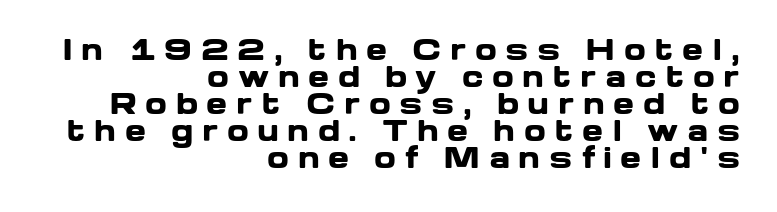
The image shows 28 px heavy, wide sans-serif type, upright; set right-aligned, tight line spacing (0.96x), unusually wide letter spacing (+0.3 em), not underlined; low stroke contrast and a medium x-height.
